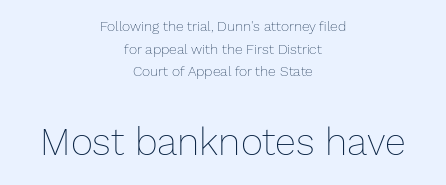
The glyphs are unaccompanied by any horizontal stroke below them. Compared with typical paragraphs, the rows here are spaced about the same. You could call the tracking neutral — neither tight nor loose. Here the designer chose a conventional face with non-uniform glyph widths. Neither beginnings nor endings align; midpoints do. The strokes carry an ordinary text weight at most.
